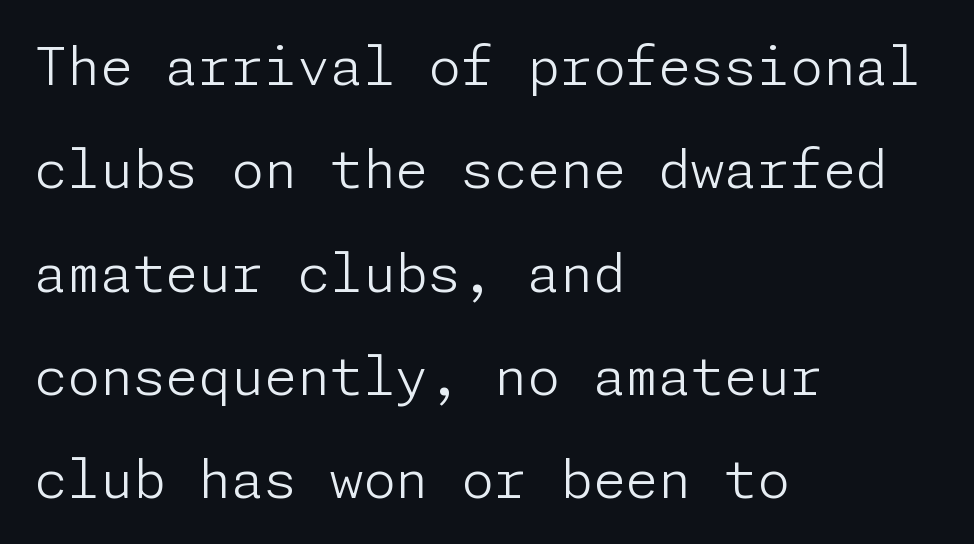
Rows of type keep a wide berth in the vertical direction. Compared with a centered layout, this one pins lines to the left instead. Is there any slant? The stems are plumb. The face used here is a sans, in the tradition of grotesques and geometrics.
